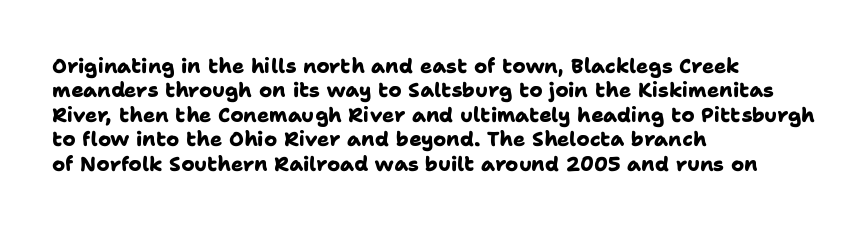
Q: Is the text bold? A: Yes.
Q: Is the text underlined? A: No.
Q: How is the paragraph aligned? A: Left-aligned.
Q: Is the spacing between letters normal or unusually wide? A: Normal.
